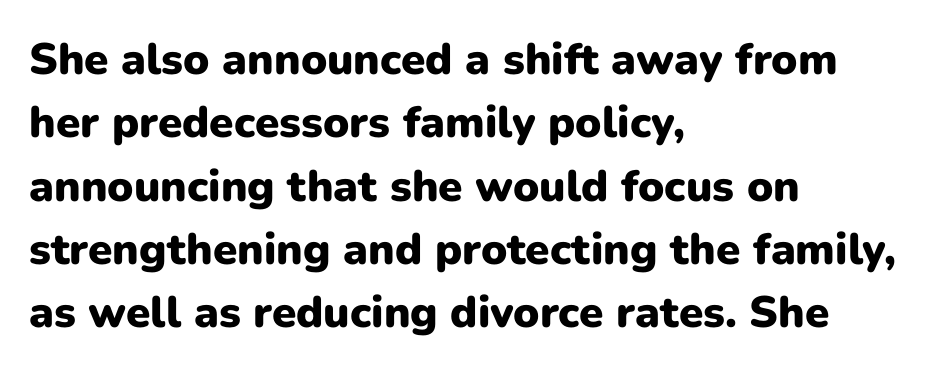
{"serif": "no", "italic": "no", "bold": "yes", "weight": "heavy", "width": "normal", "stroke_contrast": "low", "x_height": "medium", "monospaced": "no", "underline": "no", "align": "left", "line_spacing": "normal", "line_spacing_ratio": 1.44, "letter_spacing": "normal", "letter_spacing_em": 0.0, "glyph_px": 44}
